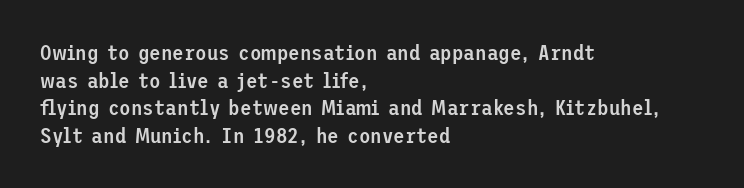
{"italic": "no", "bold": "semi", "underline": "no", "align": "left", "line_spacing": "normal", "line_spacing_ratio": 1.31, "letter_spacing": "normal", "letter_spacing_em": 0.0, "glyph_px": 21}
